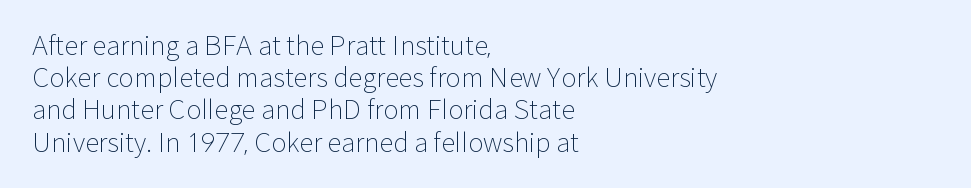
No letter is thick-stroked: the sample isn't bold. The lettering stays uniformly vertical, giving the passage a roman look. This sample uses plain, unmodified letter spacing. These lines stack with their left ends in a neat column. The gap between lines stays unmarked.
